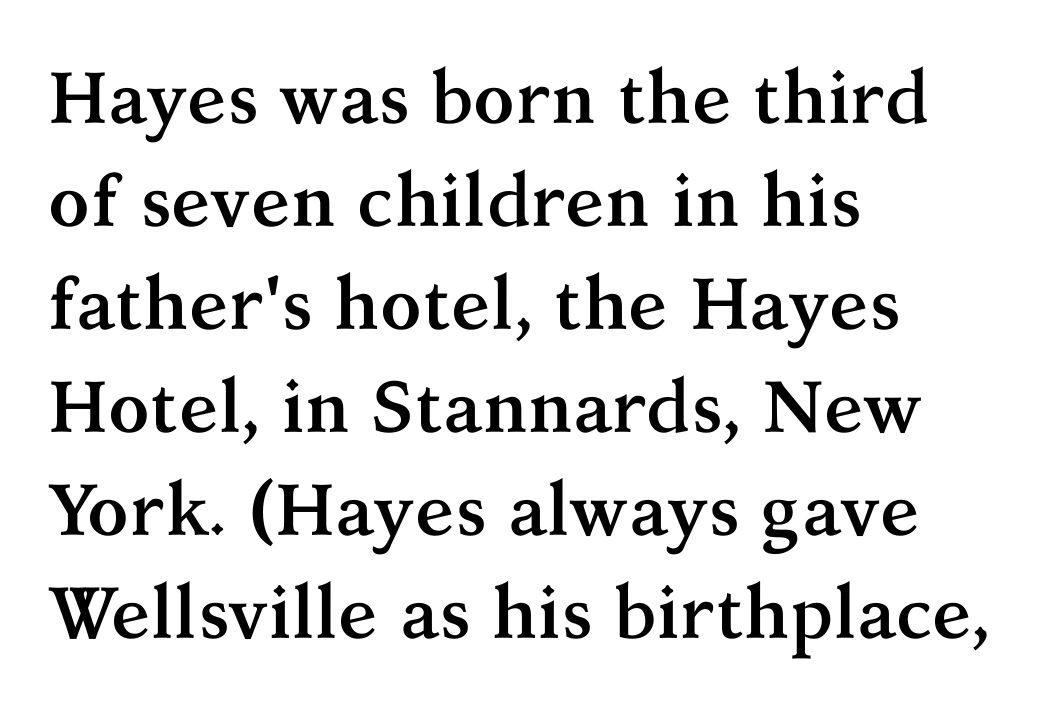
Q: Is the text bold? A: Yes.
Q: Is the text italic (slanted)? A: No, it is upright.
Q: Is the typeface a serif or a sans-serif typeface? A: Serif.
Q: Is the text underlined? A: No.
Q: How is the paragraph aligned? A: Left-aligned.
Q: Is the spacing between letters normal or unusually wide? A: Normal.
Q: Is the spacing between lines tight, normal or loose? A: Normal.
Q: Width (condensed, normal, or wide)? A: Normal.
Q: Stroke contrast? A: Medium.
Q: x-height? A: Medium.
Q: Monospaced? A: No.
